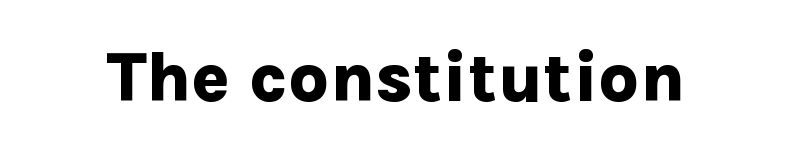
The image shows 71 px bold sans-serif type, upright; set normal letter spacing, not underlined; low stroke contrast and a medium x-height.
